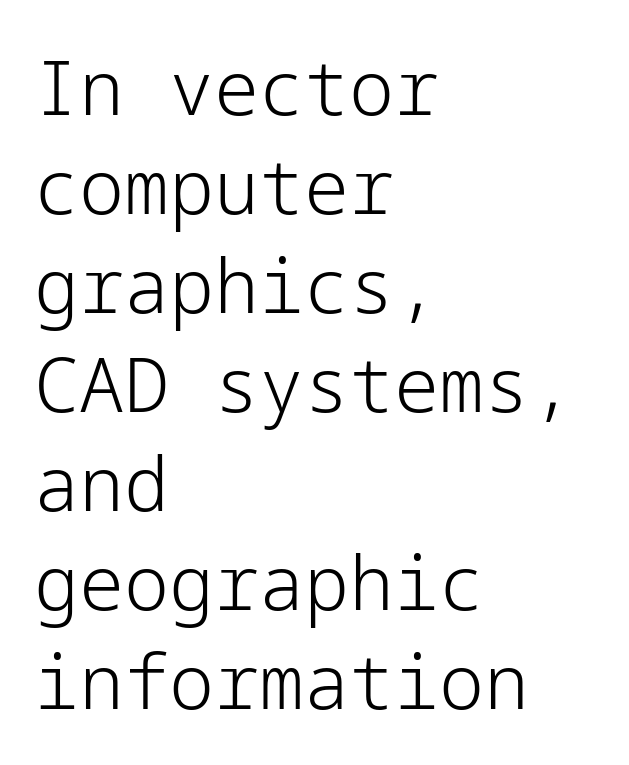
The image shows 75 px light sans-serif type, upright; set left-aligned, normal line spacing (1.32x), normal letter spacing, not underlined; low stroke contrast and a medium x-height.
